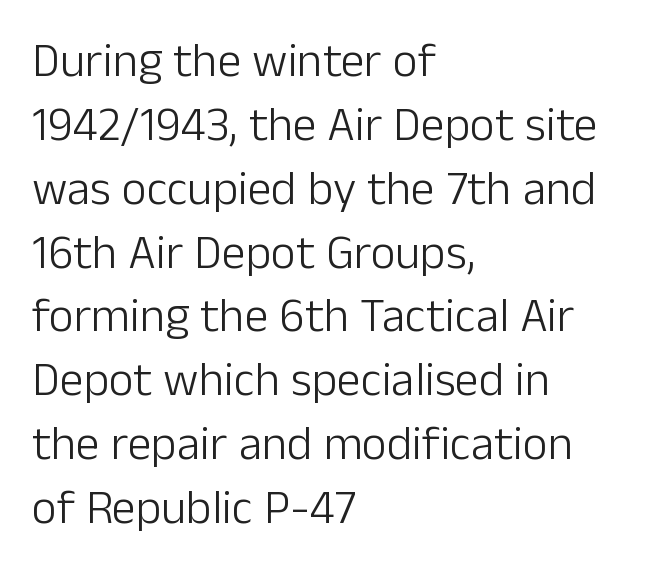
Left-aligned paragraph, ragged on the right. Nope, not italic — everything's standing straight. Clear beneath every line of the passage. The cut favours lightness, reaching ordinary text weight at its darkest. Serifs: no, the terminals of the letterforms are clean.
